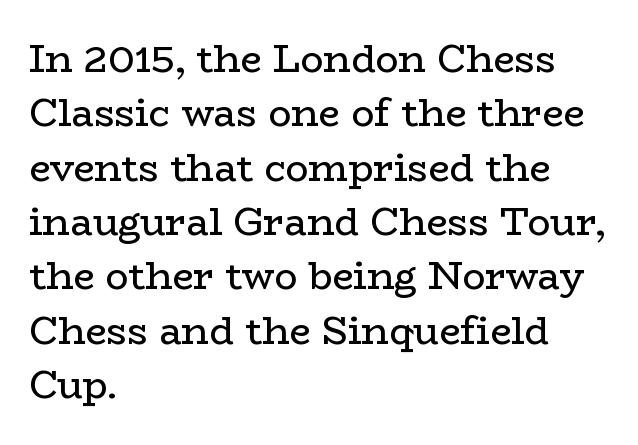
Underlining? Definitely not there. The font family rendered here belongs to the serif group. Each letter keeps its own natural width here, so spacing adapts to shape. Is there any slant? The stems are plumb. Left-aligned paragraph, ragged on the right.
